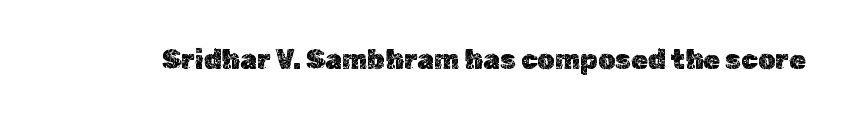
The image shows 27 px text type, upright; set normal letter spacing, not underlined.
